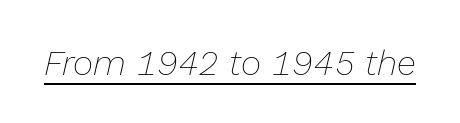
Q: Is the text bold? A: No.
Q: Is the text italic (slanted)? A: Yes, it leans right by about 13 degrees.
Q: Is the text underlined? A: Yes.
Q: Is the spacing between letters normal or unusually wide? A: Normal.
Q: Width (condensed, normal, or wide)? A: Normal.
Q: Stroke contrast? A: Low.
Q: x-height? A: Medium.
Q: Monospaced? A: No.
